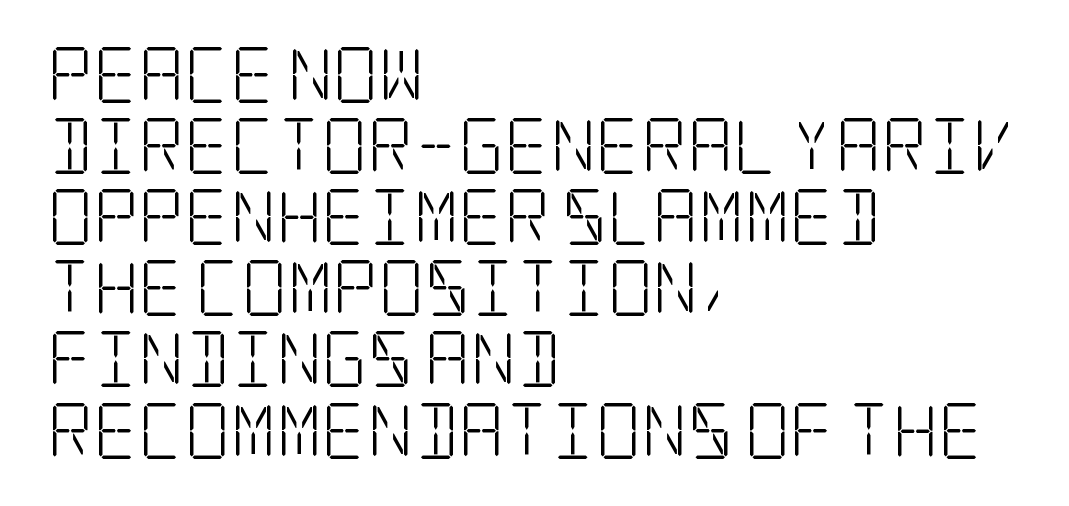
Q: Is the text bold? A: No.
Q: Is the text italic (slanted)? A: No, it is upright.
Q: Is the typeface a serif or a sans-serif typeface? A: Serif.
Q: Is the text underlined? A: No.
Q: How is the paragraph aligned? A: Left-aligned.
Q: Is the spacing between letters normal or unusually wide? A: Normal.
Q: Is the spacing between lines tight, normal or loose? A: Normal.
Q: Width (condensed, normal, or wide)? A: Condensed.
Q: Stroke contrast? A: Low.
Q: x-height? A: Large.
